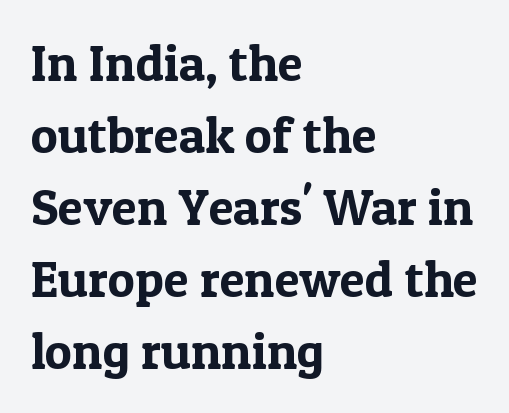
Old-style or modern, the face here clearly has serifs. Has an underline been added? It has not. The passage shown has conventional tracking throughout. The ragged edge is on the right, which tells us the setting is flush left. Baseline-to-baseline distance is the conventional proportion of letter height. In terms of posture, this sample is upright.
